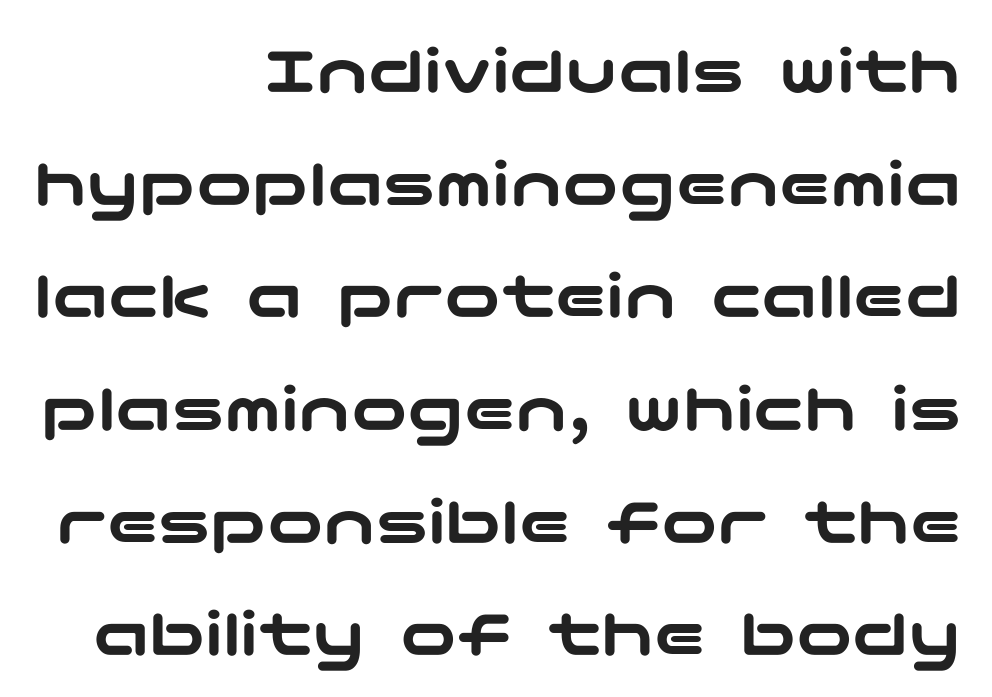
The image shows 70 px wide sans-serif type, upright; set right-aligned, normal line spacing (1.61x), normal letter spacing, not underlined; low stroke contrast and a medium x-height.
